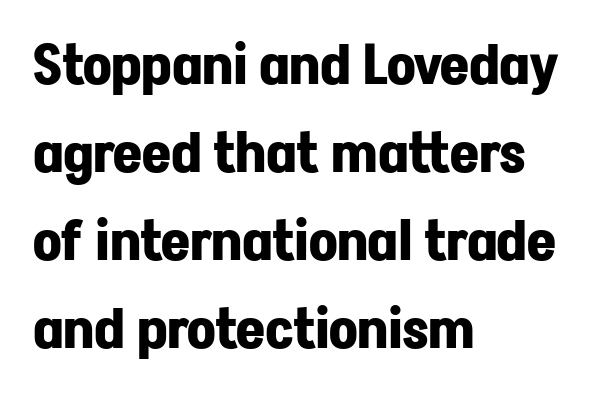
Compared with a centered layout, this one pins lines to the left instead. These lines were composed using upright roman letters. Clear beneath every line of the passage. This sample has the flowing, uneven cadence of proportional lettering. In terms of weight, the rendering is a true, heavy bold.
